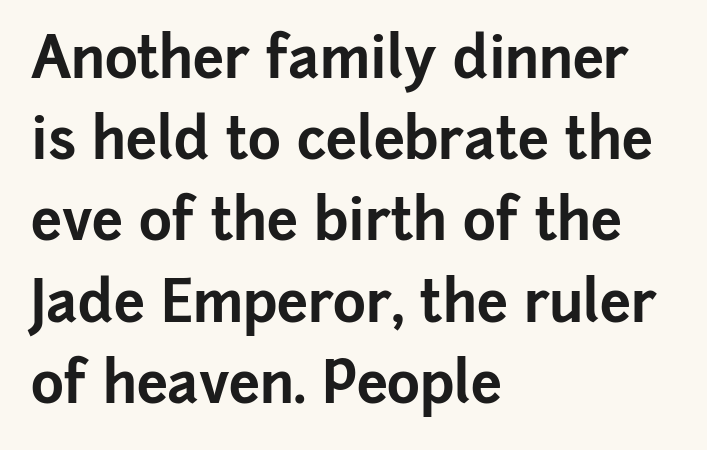
You could call the tracking neutral — neither tight nor loose. Check the space under the baseline: it is left empty. Is there much room between lines? A standard amount, neither cramped nor airy. Upright lettering throughout.
